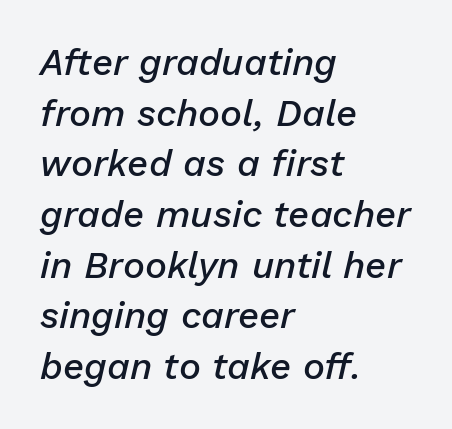
The image shows 37 px semibold type, italic (leaning right); set left-aligned, normal line spacing (1.37x), normal letter spacing, not underlined; low stroke contrast and a medium x-height.
